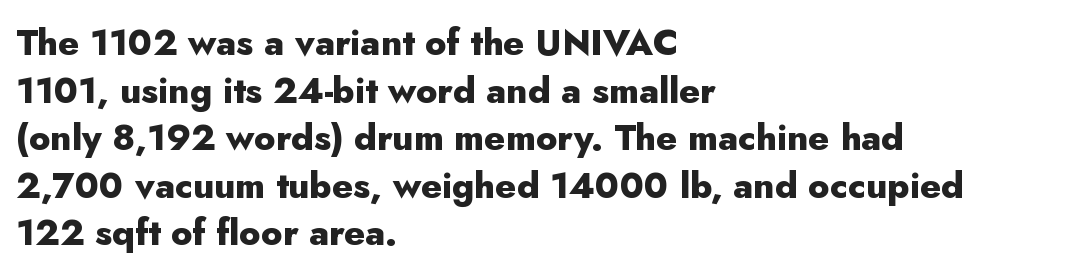
{"serif": "no", "italic": "no", "bold": "yes", "weight": "heavy", "width": "normal", "stroke_contrast": "low", "x_height": "small", "monospaced": "no", "underline": "no", "align": "left", "line_spacing": "normal", "line_spacing_ratio": 1.32, "letter_spacing": "normal", "letter_spacing_em": 0.0, "glyph_px": 36}
